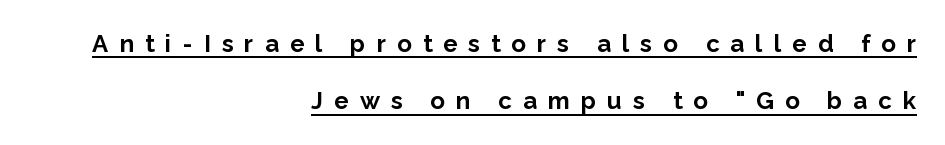
The font's upright variant was chosen for this text. The rendering uses a large line-height, opening up the rows. Substantial extra tracking has been applied to these lines. Does a line run under the words? Yes, clearly. Heavy, bold letterforms.
